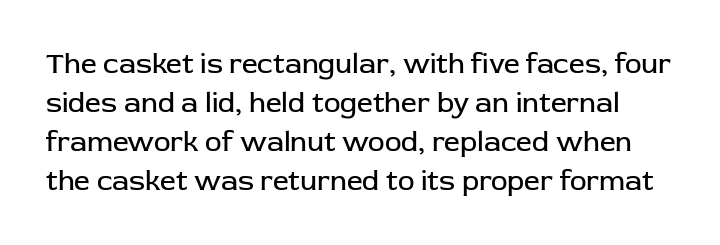
{"serif": "no", "italic": "no", "bold": "no", "weight": "regular", "width": "normal", "stroke_contrast": "low", "x_height": "medium", "monospaced": "no", "underline": "no", "line_spacing": "normal", "line_spacing_ratio": 1.39, "letter_spacing": "normal", "letter_spacing_em": 0.0, "glyph_px": 28}
